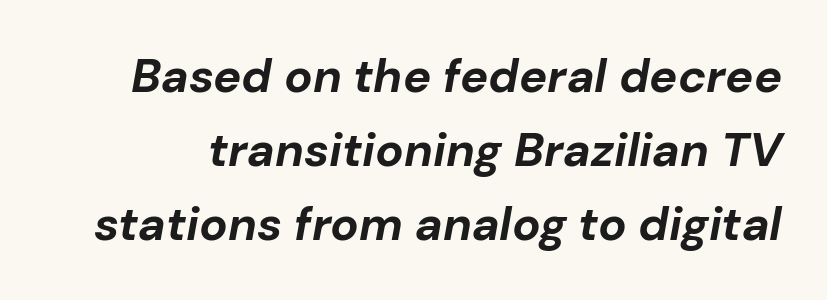
Q: Is the text bold? A: Yes.
Q: Is the text italic (slanted)? A: Yes, it leans right by about 10 degrees.
Q: Is the text underlined? A: No.
Q: Is the spacing between letters normal or unusually wide? A: Normal.
Q: Is the spacing between lines tight, normal or loose? A: Normal.
Q: Width (condensed, normal, or wide)? A: Normal.
Q: Stroke contrast? A: Low.
Q: x-height? A: Medium.
Q: Monospaced? A: No.
